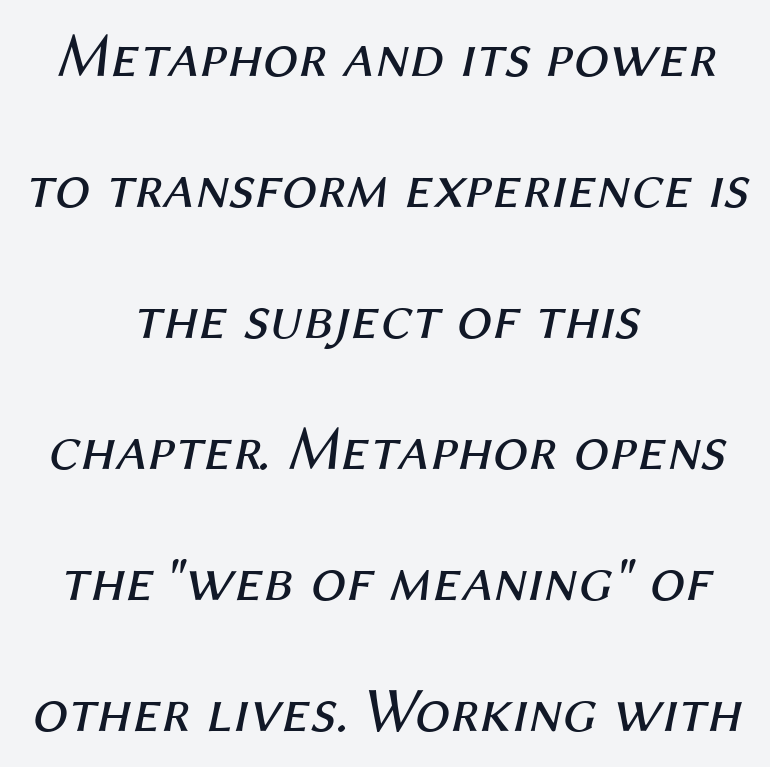
Q: Is the text bold? A: No.
Q: Is the text italic (slanted)? A: Yes, it leans right by about 12 degrees.
Q: Is the text underlined? A: No.
Q: How is the paragraph aligned? A: Centered.
Q: Is the spacing between letters normal or unusually wide? A: Normal.
Q: Is the spacing between lines tight, normal or loose? A: Loose.
Q: Width (condensed, normal, or wide)? A: Normal.
Q: Stroke contrast? A: Medium.
Q: x-height? A: Medium.
Q: Monospaced? A: No.
